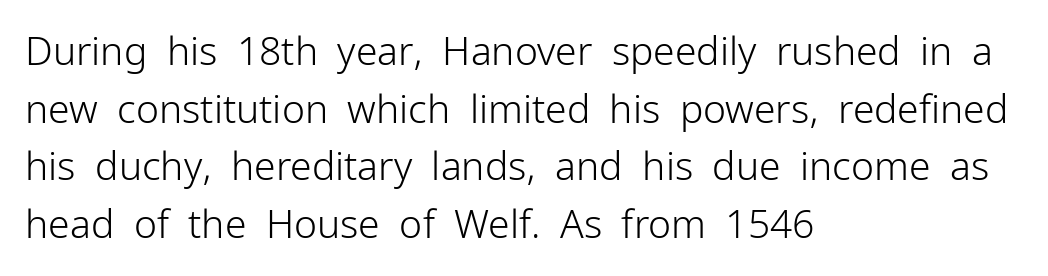
The image shows 39 px light sans-serif type, upright; set left-aligned, normal line spacing (1.48x), normal letter spacing, not underlined; low stroke contrast and a medium x-height.
